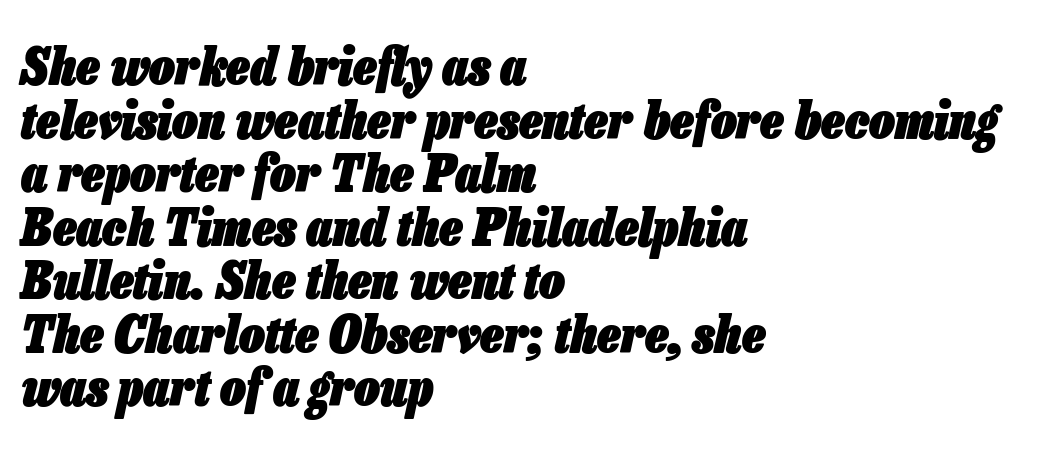
Q: Is the text bold? A: Yes.
Q: Is the text italic (slanted)? A: Yes, it leans right by about 13 degrees.
Q: Is the text underlined? A: No.
Q: How is the paragraph aligned? A: Left-aligned.
Q: Is the spacing between letters normal or unusually wide? A: Normal.
Q: Is the spacing between lines tight, normal or loose? A: Tight.
Q: Width (condensed, normal, or wide)? A: Condensed.
Q: Stroke contrast? A: Low.
Q: x-height? A: Medium.
Q: Monospaced? A: No.
